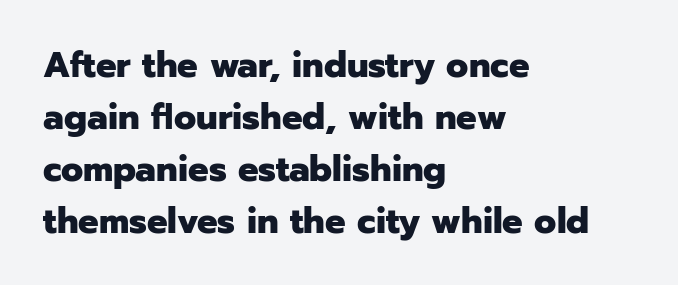
The image shows 36 px heavy sans-serif type, upright; set left-aligned, normal line spacing (1.44x), normal letter spacing, not underlined; low stroke contrast and a medium x-height.
